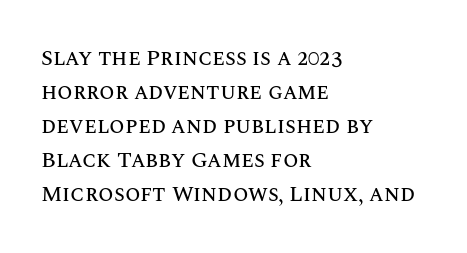
Q: Is the text italic (slanted)? A: No, it is upright.
Q: Is the text underlined? A: No.
Q: How is the paragraph aligned? A: Left-aligned.
Q: Is the spacing between letters normal or unusually wide? A: Normal.
Q: Is the spacing between lines tight, normal or loose? A: Normal.
